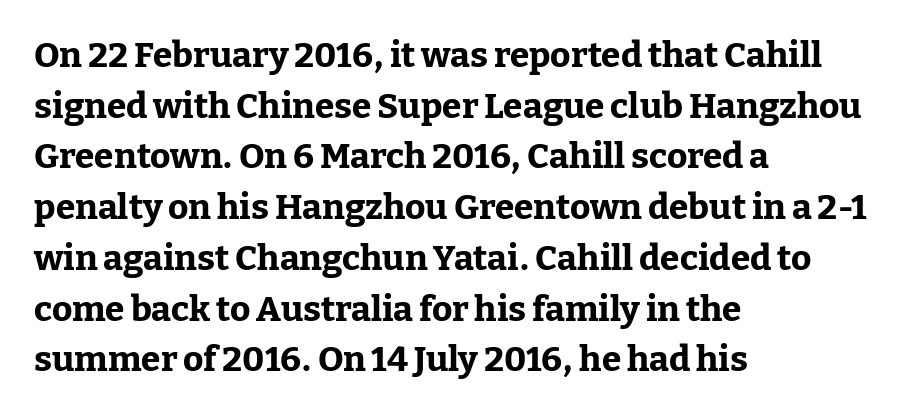
Q: Is the text bold? A: Yes.
Q: Is the text italic (slanted)? A: No, it is upright.
Q: Is the typeface a serif or a sans-serif typeface? A: Serif.
Q: Is the text underlined? A: No.
Q: How is the paragraph aligned? A: Left-aligned.
Q: Is the spacing between letters normal or unusually wide? A: Normal.
Q: Is the spacing between lines tight, normal or loose? A: Normal.
Q: Width (condensed, normal, or wide)? A: Normal.
Q: Stroke contrast? A: Low.
Q: x-height? A: Medium.
Q: Monospaced? A: No.
